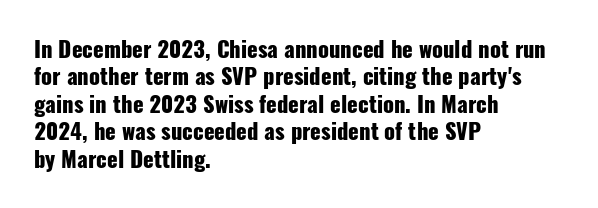
The image shows 22 px bold type, upright; set left-aligned, normal line spacing (1.25x), normal letter spacing, not underlined.
